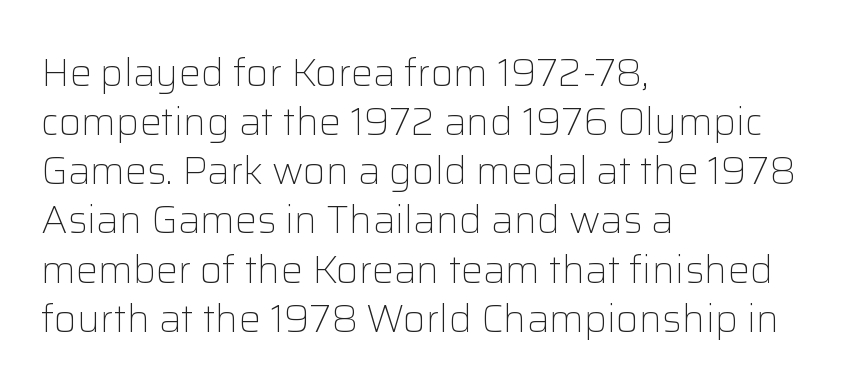
Q: Is the text bold? A: No.
Q: Is the text italic (slanted)? A: No, it is upright.
Q: Is the typeface a serif or a sans-serif typeface? A: Sans-serif.
Q: Is the text underlined? A: No.
Q: How is the paragraph aligned? A: Left-aligned.
Q: Is the spacing between letters normal or unusually wide? A: Normal.
Q: Is the spacing between lines tight, normal or loose? A: Normal.
Q: Width (condensed, normal, or wide)? A: Normal.
Q: Stroke contrast? A: Low.
Q: x-height? A: Medium.
Q: Monospaced? A: No.
